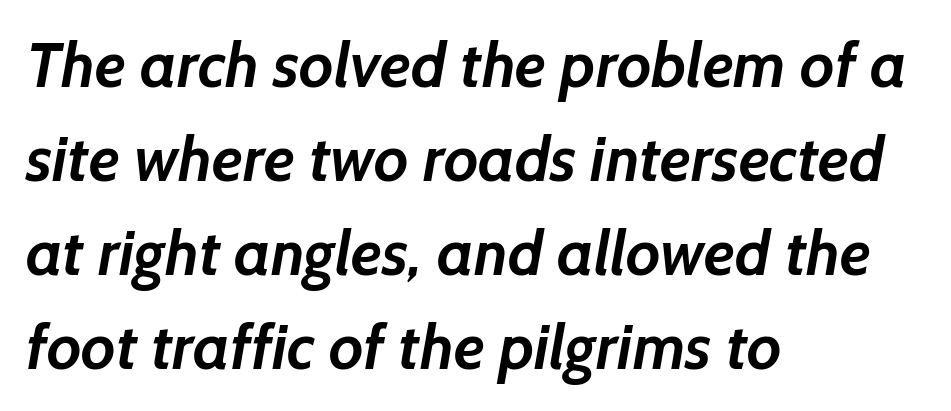
{"serif": "no", "bold": "yes", "weight": "semibold", "width": "normal", "stroke_contrast": "low", "x_height": "medium", "monospaced": "no", "underline": "no", "align": "left", "line_spacing": "normal", "line_spacing_ratio": 1.49, "letter_spacing": "normal", "letter_spacing_em": 0.0, "glyph_px": 63}
